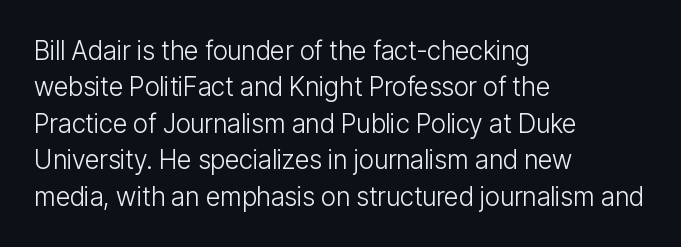
Short and long lines alike share a common starting point at left. The typeface has the unassuming heft of standard copy or less. Is the letter spacing exaggerated? No — it looks like the ordinary default. Has an underline been added? It has not. Posture: vertical.
